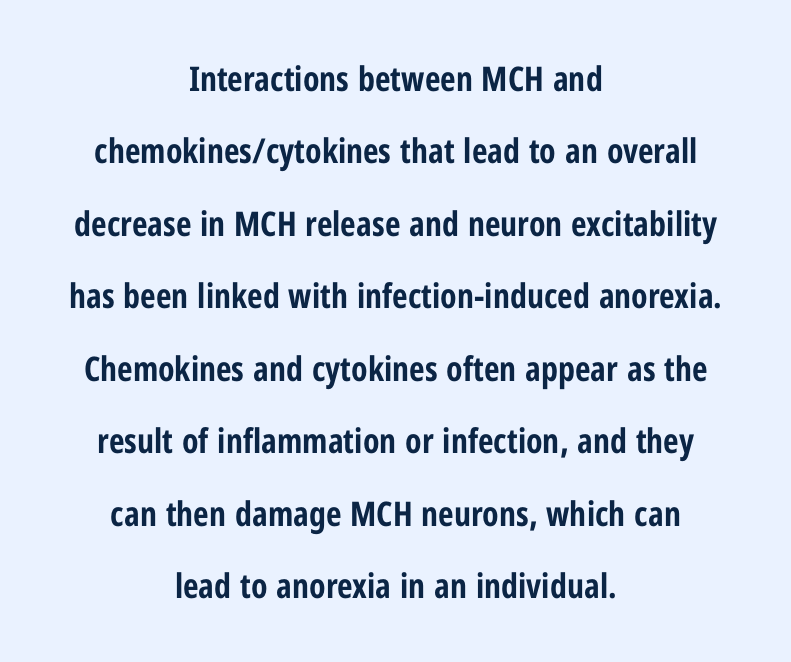
Q: Is the text bold? A: Yes.
Q: Is the text italic (slanted)? A: No, it is upright.
Q: Is the typeface a serif or a sans-serif typeface? A: Sans-serif.
Q: Is the text underlined? A: No.
Q: How is the paragraph aligned? A: Centered.
Q: Is the spacing between letters normal or unusually wide? A: Normal.
Q: Is the spacing between lines tight, normal or loose? A: Loose.
Q: Width (condensed, normal, or wide)? A: Condensed.
Q: Stroke contrast? A: Low.
Q: x-height? A: Medium.
Q: Monospaced? A: No.
